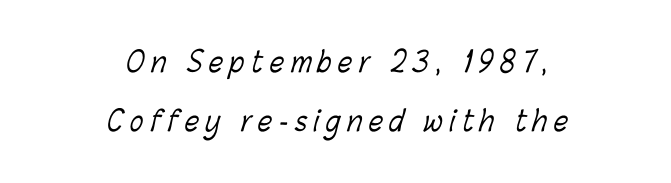
The image shows 28 px light, condensed type; set centered, loose line spacing (2.12x), unusually wide letter spacing (+0.24 em), not underlined; low stroke contrast and a medium x-height.
